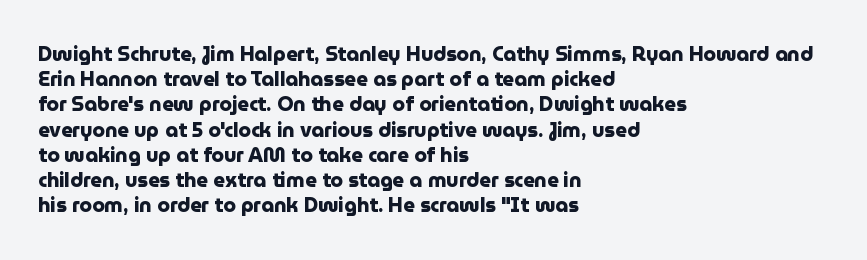
Q: Is the text bold? A: Yes.
Q: Is the text italic (slanted)? A: No, it is upright.
Q: Is the text underlined? A: No.
Q: How is the paragraph aligned? A: Left-aligned.
Q: Is the spacing between letters normal or unusually wide? A: Normal.
Q: Is the spacing between lines tight, normal or loose? A: Normal.
